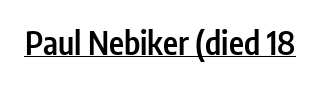
Does the type have serifs? No, each stem ends abruptly. The rendering uses a semibold face; strokes are thickened but not to full bold. Caption: lettering with a line underneath. These lines are rendered in a variable-pitch font. Letter spacing: default.
